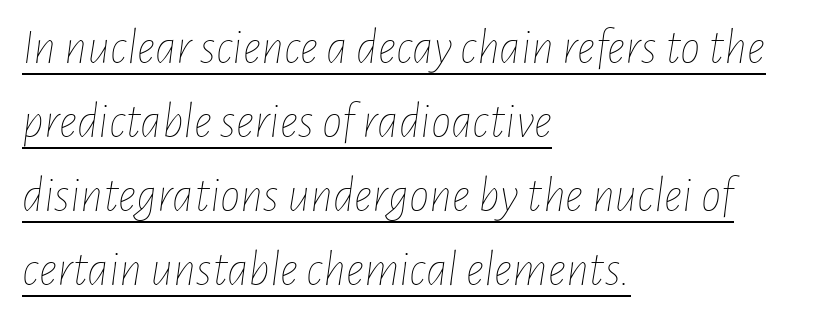
{"italic": "yes", "lean": "right", "slant_degrees": 7, "bold": "no", "weight": "thin", "width": "condensed", "stroke_contrast": "low", "x_height": "medium", "monospaced": "no", "underline": "yes", "align": "left", "line_spacing": "normal", "line_spacing_ratio": 1.45, "letter_spacing": "normal", "letter_spacing_em": 0.0, "glyph_px": 51}
